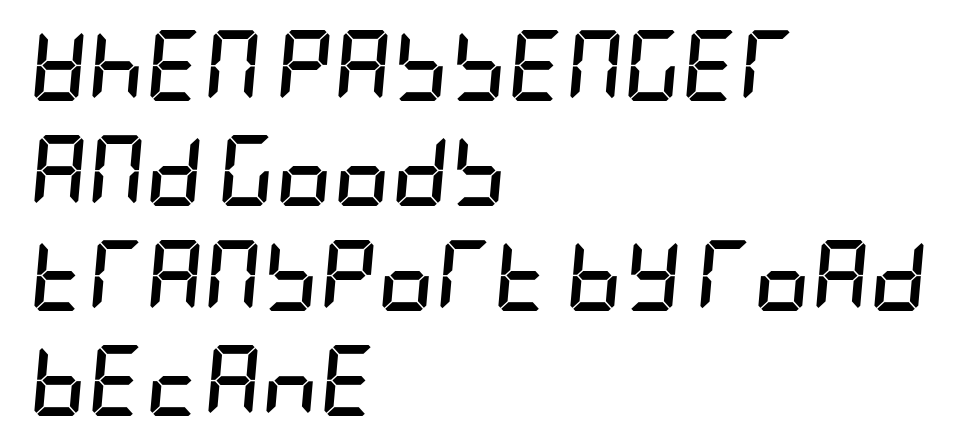
Any mark beneath the type? The region is blank. The compositor pushed each line to the left boundary. These lines sit exactly where default settings would place them. Yep, that's italic — everything's leaning.
